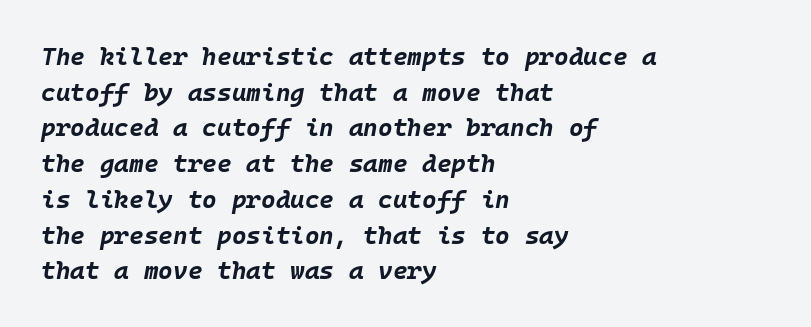
Q: Is the text bold? A: Yes.
Q: Is the text italic (slanted)? A: Yes, it leans right by about 10 degrees.
Q: Is the text underlined? A: No.
Q: How is the paragraph aligned? A: Left-aligned.
Q: Is the spacing between letters normal or unusually wide? A: Normal.
Q: Is the spacing between lines tight, normal or loose? A: Normal.
